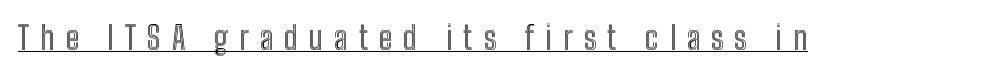
Italic? Not at all — the glyphs are vertical. Substantial extra tracking has been applied to these lines. Here the designer chose a conventional face with non-uniform glyph widths. The face used here appears with an underline applied.
